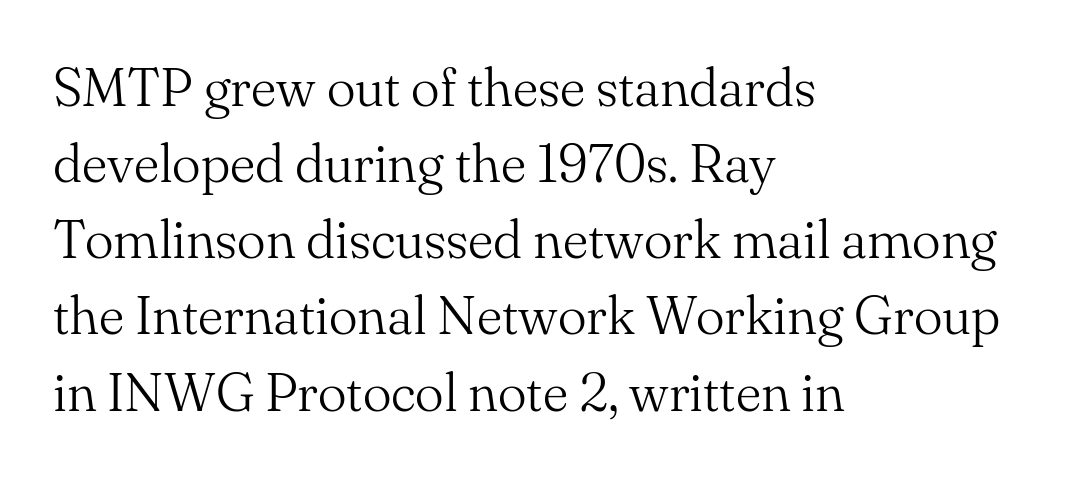
{"serif": "yes", "italic": "no", "bold": "no", "weight": "light", "width": "normal", "stroke_contrast": "medium", "x_height": "small", "monospaced": "no", "underline": "no", "align": "left", "line_spacing": "normal", "line_spacing_ratio": 1.41, "letter_spacing": "normal", "letter_spacing_em": 0.0, "glyph_px": 54}
